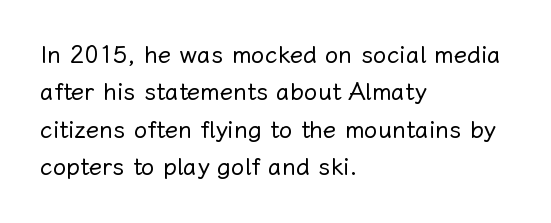
{"italic": "no", "bold": "no", "underline": "no", "align": "left", "line_spacing": "normal", "line_spacing_ratio": 1.56, "letter_spacing": "normal", "letter_spacing_em": 0.0, "glyph_px": 24}
